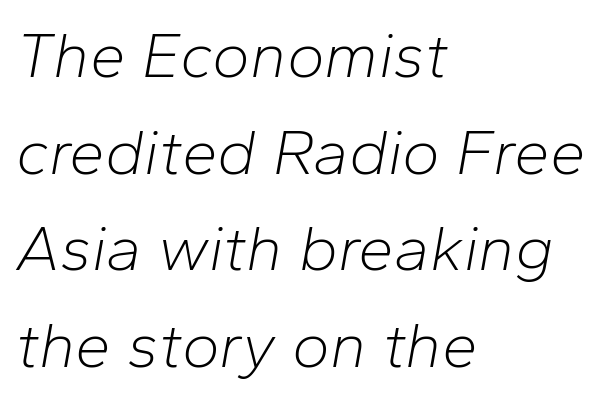
The image shows 64 px light type, italic (leaning right); set left-aligned, normal line spacing (1.51x), normal letter spacing, not underlined; low stroke contrast and a medium x-height.
